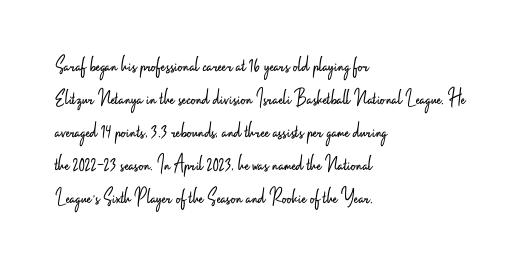
Does extra space separate the letters? No, they use regular spacing. The rendering anchors every line to the left-hand side. These lines sit exactly where default settings would place them. Ink coverage per letter is moderate at most. Bare-footed words on every line.
